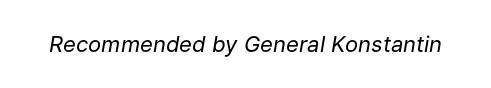
The image shows 22 px text type, italic (leaning right); set normal letter spacing, not underlined.
